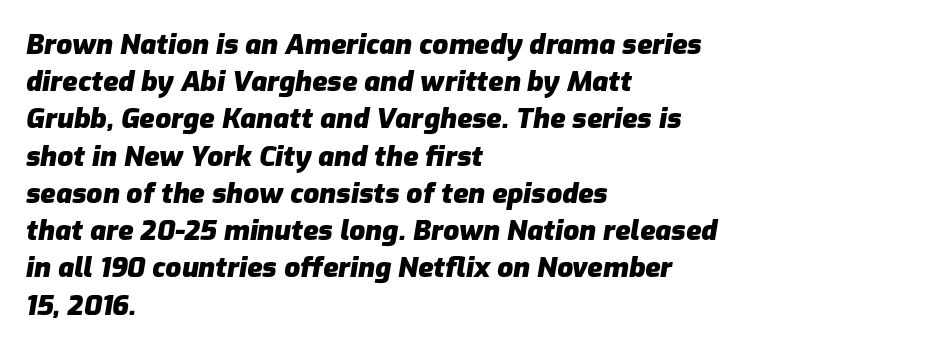
No word sits above an underline. Reading down the column, the eye jumps a familiar distance to each next line. Varying glyph widths throughout — classic text-font behaviour. Characters are canted at an angle relative to the baseline's perpendicular. Between one letter and the next there's only the usual sliver of space.
